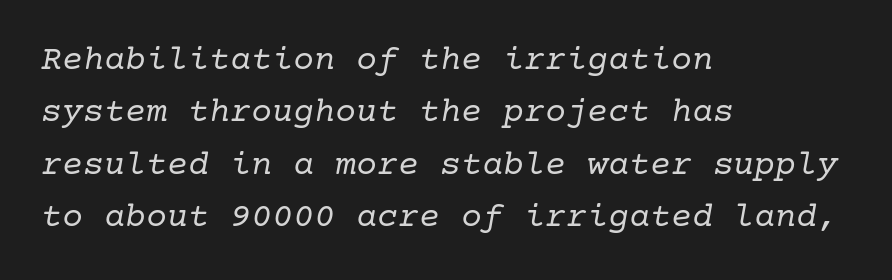
The image shows 35 px regular-weight serif type, italic (leaning right); set left-aligned, normal line spacing (1.5x), normal letter spacing, not underlined; low stroke contrast and a medium x-height.
